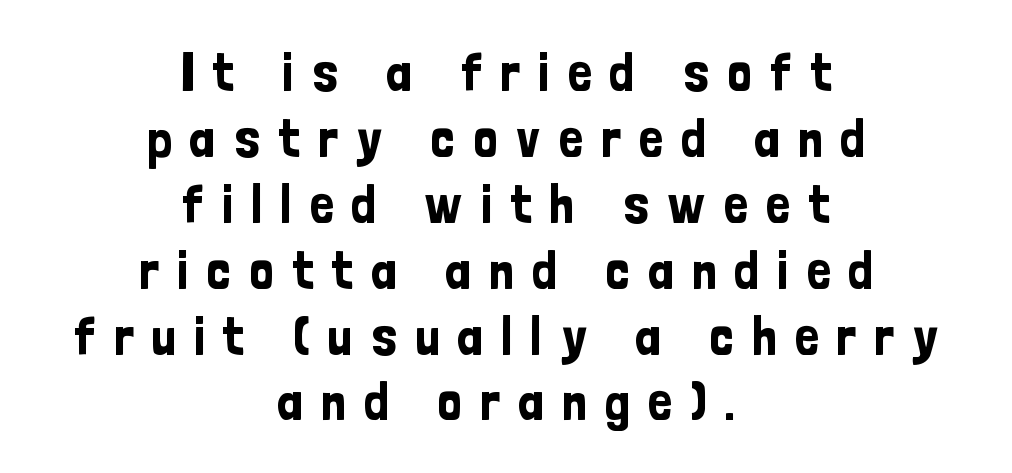
Q: Is the text italic (slanted)? A: No, it is upright.
Q: Is the typeface a serif or a sans-serif typeface? A: Sans-serif.
Q: Is the text underlined? A: No.
Q: How is the paragraph aligned? A: Centered.
Q: Is the spacing between letters normal or unusually wide? A: Unusually wide.
Q: Width (condensed, normal, or wide)? A: Condensed.
Q: Stroke contrast? A: Low.
Q: x-height? A: Medium.
Q: Monospaced? A: No.
